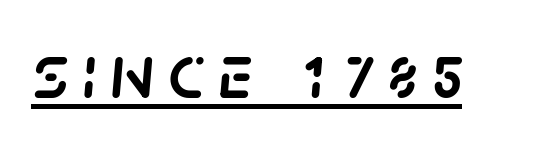
Q: Is the text italic (slanted)? A: Yes, it leans right by about 5 degrees.
Q: Is the text underlined? A: Yes.
Q: Width (condensed, normal, or wide)? A: Normal.
Q: Stroke contrast? A: Low.
Q: x-height? A: Large.
Q: Monospaced? A: No.
